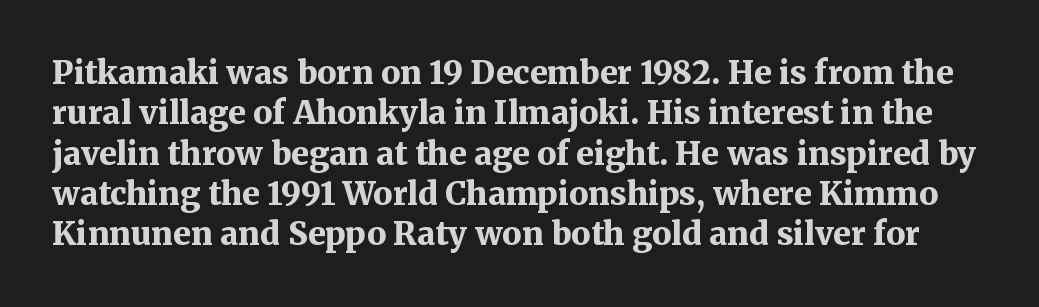
The string is rendered with underlining switched off. Ascenders rise straight up at ninety degrees. Does the weight exceed regular? Yes, all the way to bold. Does the leading feel generous? No, just average.
